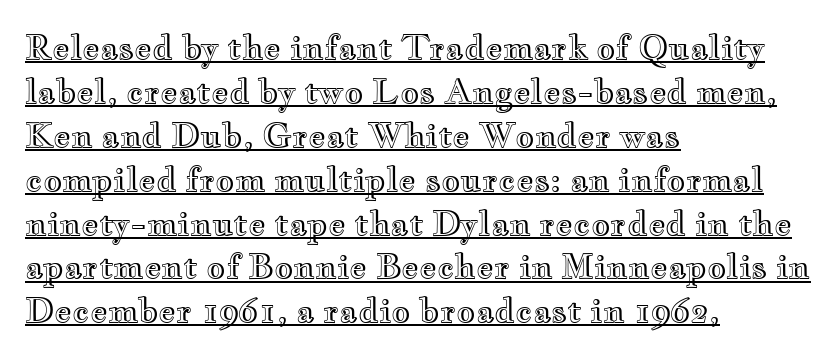
{"italic": "no", "width": "wide", "x_height": "small", "monospaced": "no", "underline": "yes", "align": "left", "line_spacing": "normal", "line_spacing_ratio": 1.33, "letter_spacing": "normal", "letter_spacing_em": 0.0, "glyph_px": 33}
